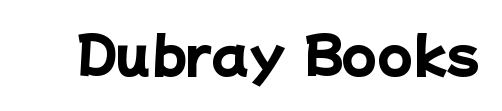
The image shows 51 px heavy sans-serif type; set normal letter spacing, not underlined; low stroke contrast and a medium x-height.
